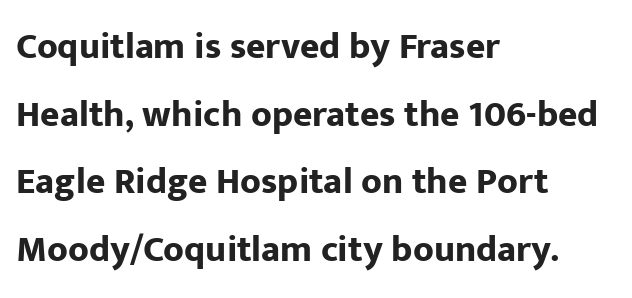
{"serif": "no", "italic": "no", "bold": "yes", "weight": "bold", "width": "normal", "stroke_contrast": "low", "x_height": "medium", "monospaced": "no", "underline": "no", "align": "left", "line_spacing_ratio": 1.83, "letter_spacing": "normal", "letter_spacing_em": 0.0, "glyph_px": 37}
